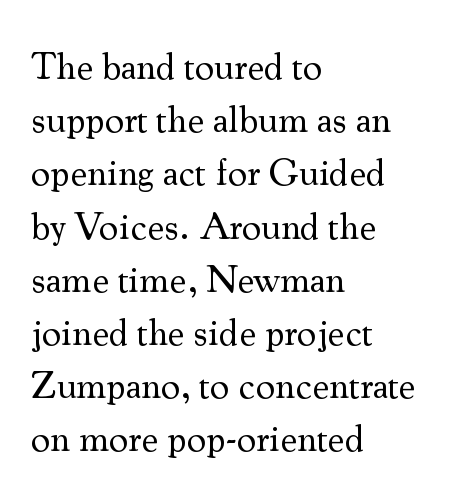
The image shows 38 px regular-weight serif type, upright; set left-aligned, normal line spacing (1.4x), normal letter spacing, not underlined; medium stroke contrast and a small x-height.
